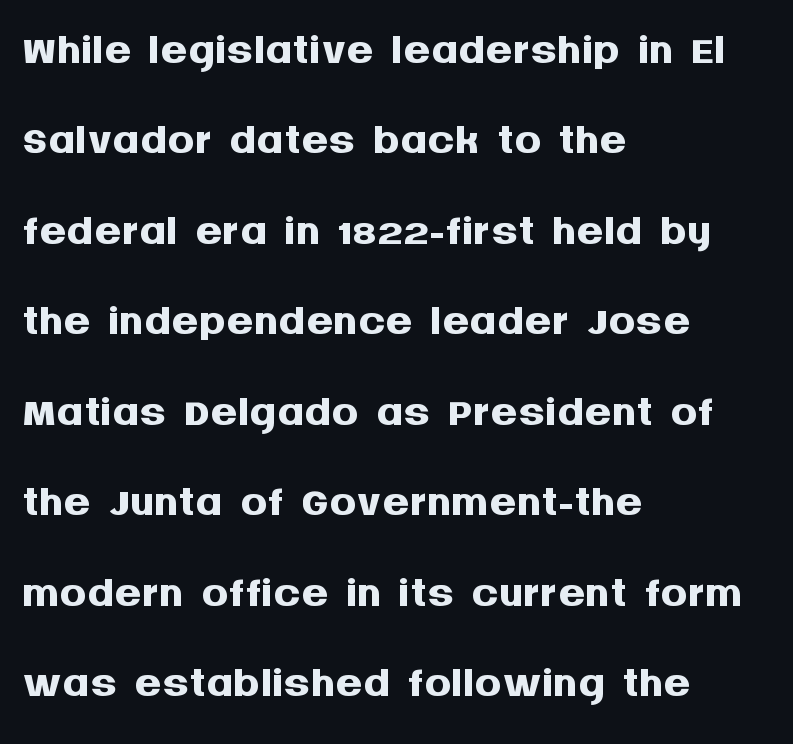
The words here are not underlined. One glance says typical: line gaps are just what's usual. The characters look thick and weighty, a clear bold. Is this a fixed-width face? No — the glyphs have proportional, varying widths. The compositor pushed each line to the left boundary.
